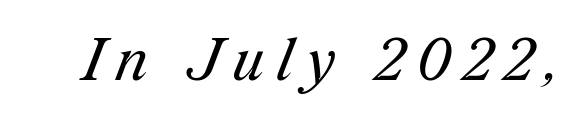
{"serif": "yes", "bold": "no", "weight": "regular", "width": "normal", "stroke_contrast": "medium", "x_height": "medium", "monospaced": "no", "underline": "no", "letter_spacing": "wide", "letter_spacing_em": 0.21, "glyph_px": 59}
